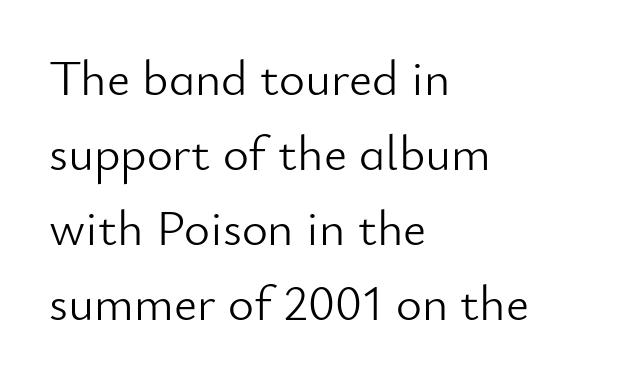
Q: Is the text bold? A: No.
Q: Is the text italic (slanted)? A: No, it is upright.
Q: Is the typeface a serif or a sans-serif typeface? A: Sans-serif.
Q: Is the text underlined? A: No.
Q: How is the paragraph aligned? A: Left-aligned.
Q: Is the spacing between letters normal or unusually wide? A: Normal.
Q: Is the spacing between lines tight, normal or loose? A: Normal.
Q: Width (condensed, normal, or wide)? A: Normal.
Q: Stroke contrast? A: Low.
Q: x-height? A: Small.
Q: Monospaced? A: No.
